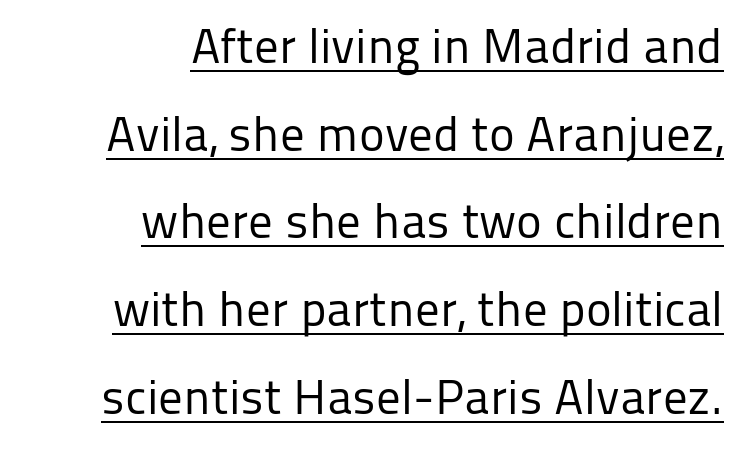
Q: Is the text bold? A: No.
Q: Is the text italic (slanted)? A: No, it is upright.
Q: Is the typeface a serif or a sans-serif typeface? A: Sans-serif.
Q: Is the text underlined? A: Yes.
Q: How is the paragraph aligned? A: Right-aligned.
Q: Is the spacing between letters normal or unusually wide? A: Normal.
Q: Width (condensed, normal, or wide)? A: Normal.
Q: Stroke contrast? A: Low.
Q: x-height? A: Medium.
Q: Monospaced? A: No.
